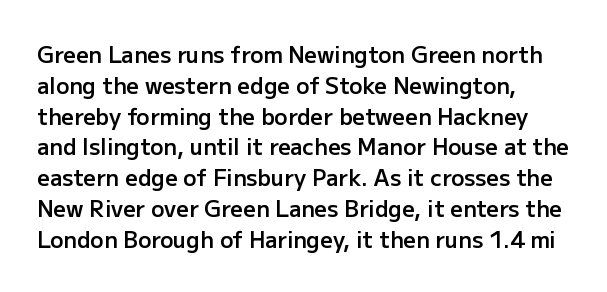
Q: Is the text bold? A: Semi-bold.
Q: Is the text italic (slanted)? A: No, it is upright.
Q: Is the text underlined? A: No.
Q: How is the paragraph aligned? A: Left-aligned.
Q: Is the spacing between letters normal or unusually wide? A: Normal.
Q: Is the spacing between lines tight, normal or loose? A: Normal.
